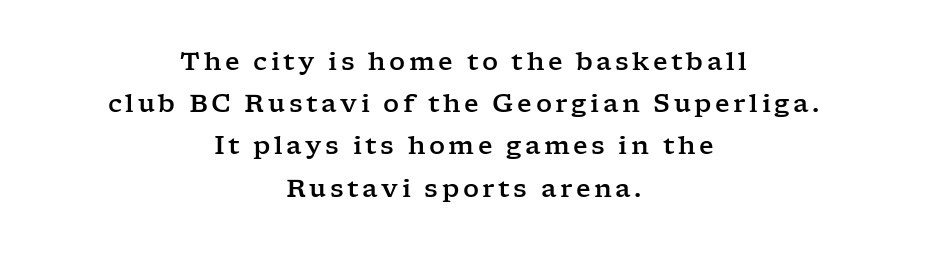
Q: Is the text italic (slanted)? A: No, it is upright.
Q: Is the text underlined? A: No.
Q: How is the paragraph aligned? A: Centered.
Q: Is the spacing between lines tight, normal or loose? A: Normal.
